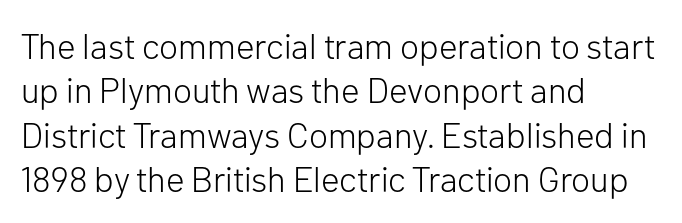
The image shows 35 px light sans-serif type, upright; set left-aligned, normal line spacing (1.27x), normal letter spacing, not underlined; low stroke contrast and a medium x-height.
